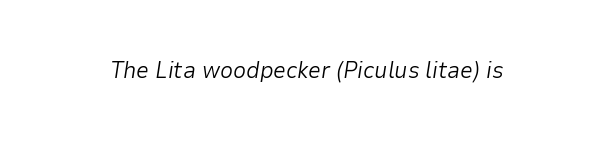
Short note: letters normally spaced. A typesetter would mark this as italic. The face looks like a standard text weight, possibly lighter. Lines of text with bare space underneath.
